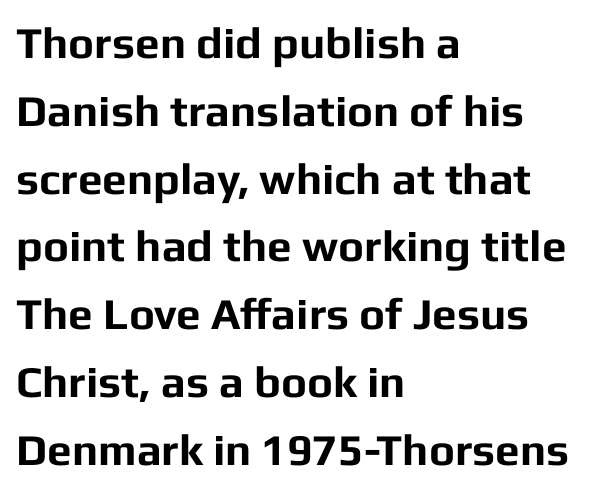
Q: Is the text bold? A: Yes.
Q: Is the text italic (slanted)? A: No, it is upright.
Q: Is the typeface a serif or a sans-serif typeface? A: Sans-serif.
Q: Is the text underlined? A: No.
Q: How is the paragraph aligned? A: Left-aligned.
Q: Is the spacing between letters normal or unusually wide? A: Normal.
Q: Is the spacing between lines tight, normal or loose? A: Normal.
Q: Width (condensed, normal, or wide)? A: Normal.
Q: Stroke contrast? A: Low.
Q: x-height? A: Medium.
Q: Monospaced? A: No.
